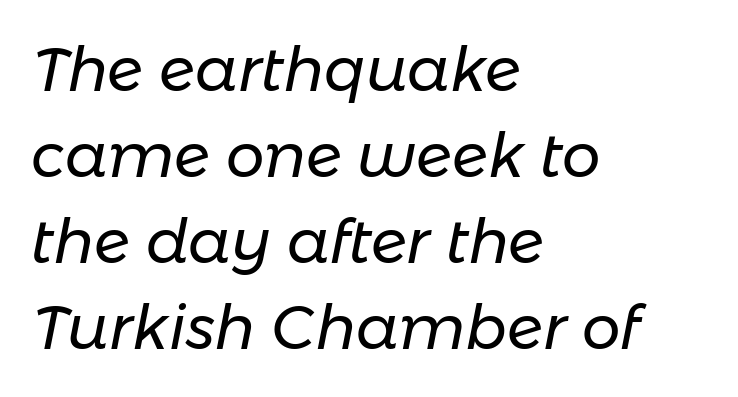
Successive baselines arrive at the customary interval. Note the varied advance widths — an 'i' is clearly narrower than an 'm'. Default kerning and tracking; the words read as compact shapes. Compared with a centered layout, this one pins lines to the left instead. The baseline area is clear.
